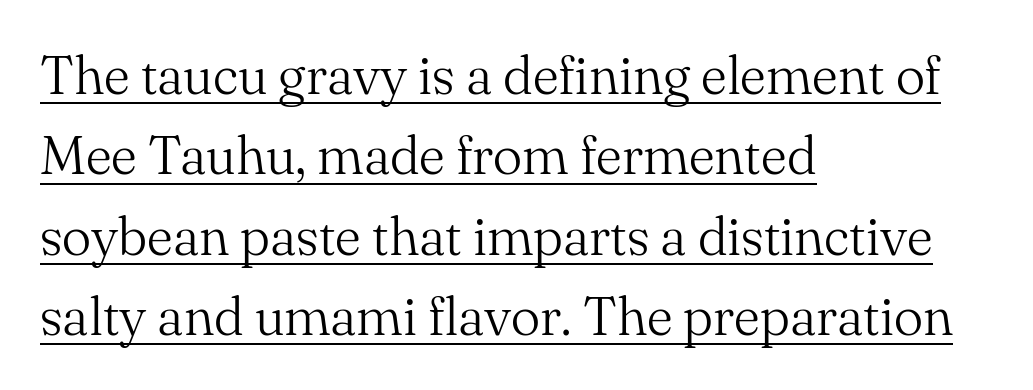
Are there feet on the stems? There are — it's a serif. The ragged edge is on the right, which tells us the setting is flush left. Think standard paragraph weight, or any step lighter than that. A typesetter would call this proportional, since set widths differ per character.
